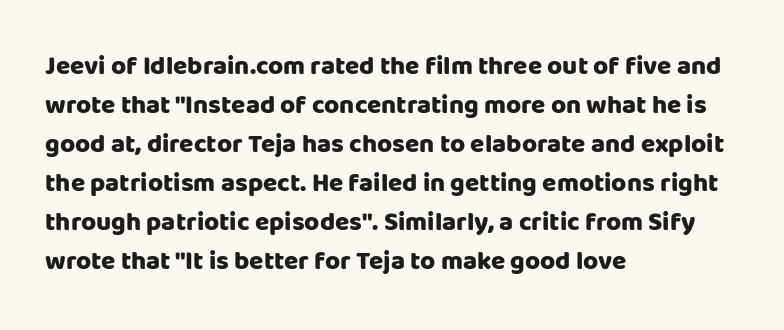
Q: Is the text bold? A: Yes.
Q: Is the text italic (slanted)? A: No, it is upright.
Q: Is the text underlined? A: No.
Q: How is the paragraph aligned? A: Left-aligned.
Q: Is the spacing between letters normal or unusually wide? A: Normal.
Q: Is the spacing between lines tight, normal or loose? A: Normal.
